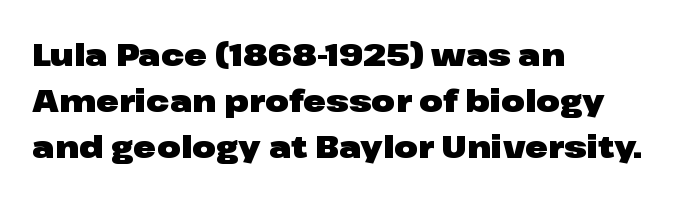
Q: Is the text bold? A: Yes.
Q: Is the text italic (slanted)? A: No, it is upright.
Q: Is the typeface a serif or a sans-serif typeface? A: Sans-serif.
Q: Is the text underlined? A: No.
Q: How is the paragraph aligned? A: Left-aligned.
Q: Is the spacing between letters normal or unusually wide? A: Normal.
Q: Is the spacing between lines tight, normal or loose? A: Normal.
Q: Width (condensed, normal, or wide)? A: Wide.
Q: Stroke contrast? A: Low.
Q: x-height? A: Medium.
Q: Monospaced? A: No.
